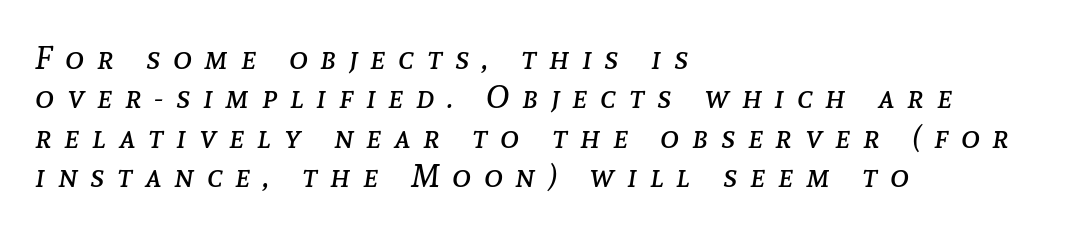
Decoration check: the copy has no underline. A typesetter would call this proportional, since set widths differ per character. Here the glyphs are tracked loosely, breaking word shapes into spaced letters. Every row of glyphs begins at an identical x-position on the left. No heavy texture on the line: the type isn't bold. An italicized treatment has been applied to the whole sample.
